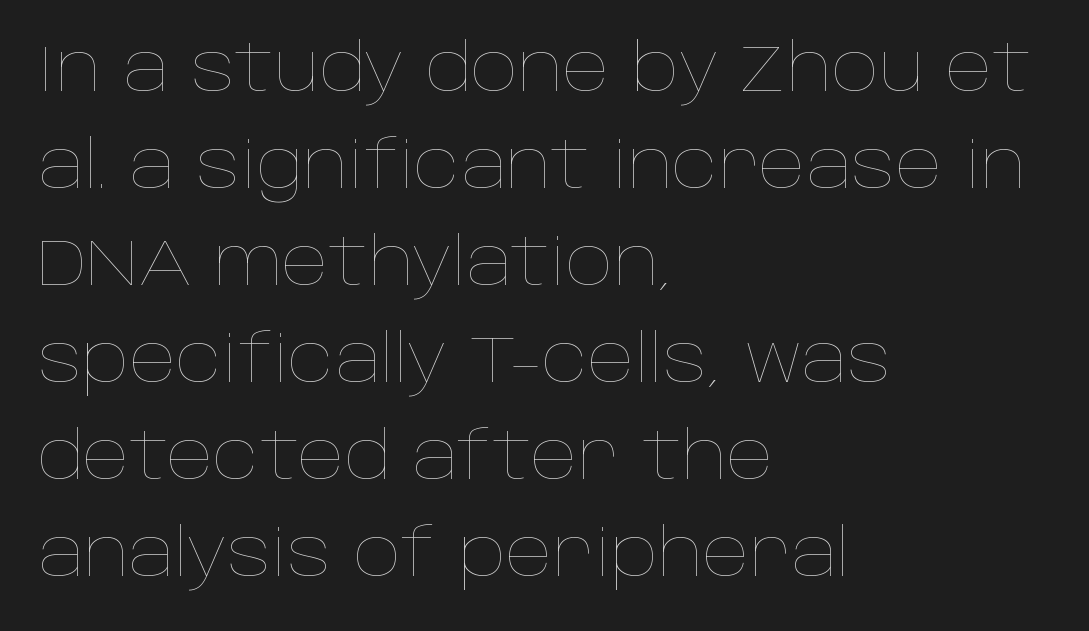
Q: Is the text bold? A: No.
Q: Is the text italic (slanted)? A: No, it is upright.
Q: Is the text underlined? A: No.
Q: How is the paragraph aligned? A: Left-aligned.
Q: Is the spacing between letters normal or unusually wide? A: Normal.
Q: Is the spacing between lines tight, normal or loose? A: Normal.
Q: Width (condensed, normal, or wide)? A: Normal.
Q: Stroke contrast? A: Low.
Q: x-height? A: Large.
Q: Monospaced? A: No.
